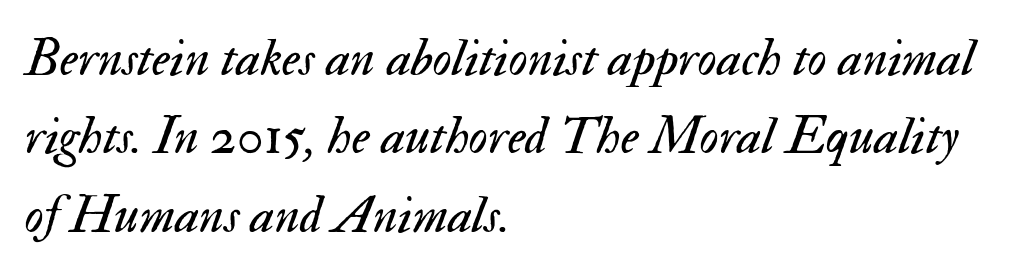
{"italic": "yes", "lean": "right", "slant_degrees": 17, "bold": "no", "weight": "regular", "width": "normal", "stroke_contrast": "medium", "x_height": "small", "monospaced": "no", "underline": "no", "align": "left", "line_spacing": "normal", "line_spacing_ratio": 1.48, "letter_spacing": "normal", "letter_spacing_em": 0.0, "glyph_px": 53}
